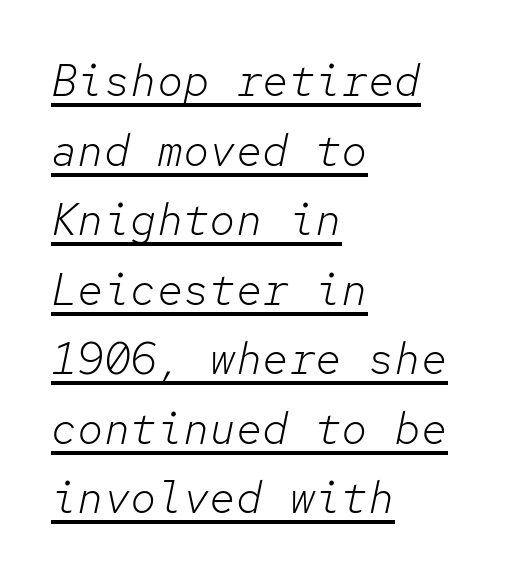
{"italic": "yes", "lean": "right", "slant_degrees": 12, "bold": "no", "weight": "light", "width": "normal", "stroke_contrast": "low", "x_height": "medium", "monospaced": "yes", "underline": "yes", "align": "left", "line_spacing": "normal", "line_spacing_ratio": 1.58, "letter_spacing": "normal", "letter_spacing_em": 0.0, "glyph_px": 44}
